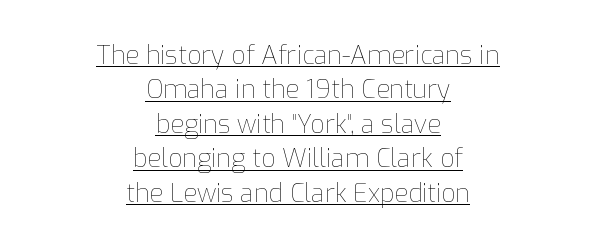
The image shows 25 px text type, upright; set centered, normal line spacing (1.38x), normal letter spacing, underlined.
